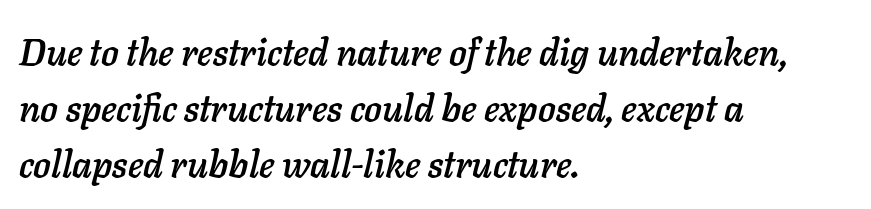
Q: Is the text italic (slanted)? A: Yes, it leans right by about 11 degrees.
Q: Is the text underlined? A: No.
Q: How is the paragraph aligned? A: Left-aligned.
Q: Is the spacing between letters normal or unusually wide? A: Normal.
Q: Is the spacing between lines tight, normal or loose? A: Normal.
Q: Width (condensed, normal, or wide)? A: Normal.
Q: Stroke contrast? A: Low.
Q: x-height? A: Medium.
Q: Monospaced? A: No.
